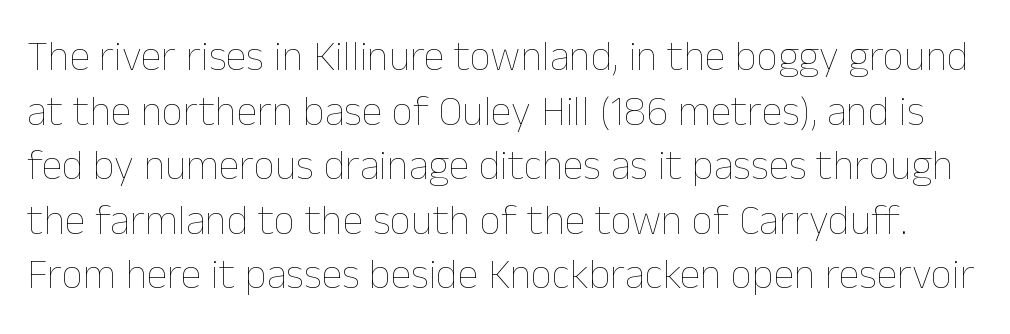
Q: Is the text bold? A: No.
Q: Is the text italic (slanted)? A: No, it is upright.
Q: Is the text underlined? A: No.
Q: Is the spacing between letters normal or unusually wide? A: Normal.
Q: Is the spacing between lines tight, normal or loose? A: Normal.
Q: Width (condensed, normal, or wide)? A: Normal.
Q: Stroke contrast? A: Low.
Q: x-height? A: Medium.
Q: Monospaced? A: No.
